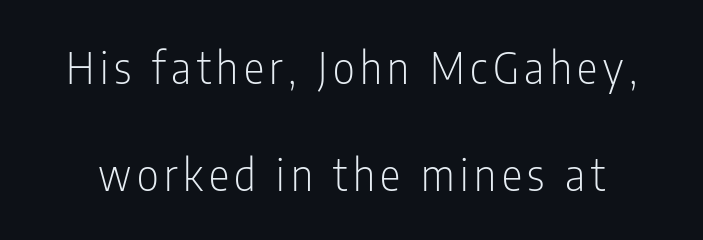
Q: Is the text bold? A: No.
Q: Is the text italic (slanted)? A: No, it is upright.
Q: Is the typeface a serif or a sans-serif typeface? A: Sans-serif.
Q: Is the text underlined? A: No.
Q: Is the spacing between lines tight, normal or loose? A: Loose.
Q: Width (condensed, normal, or wide)? A: Condensed.
Q: Stroke contrast? A: Low.
Q: x-height? A: Medium.
Q: Monospaced? A: No.
